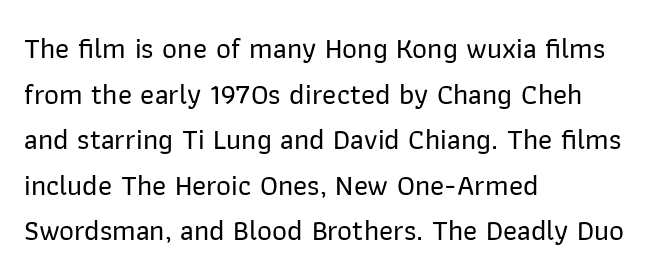
This sample keeps an unexceptional amount of space between lines. Posture: vertical. Looks like regular typesetting: each glyph gets only the width it needs. Descenders are the only things crossing below the line.
